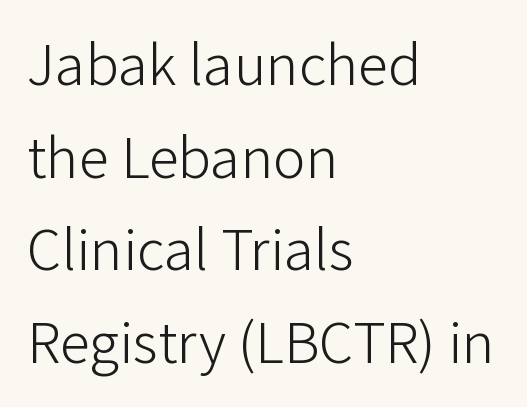
The image shows 61 px light sans-serif type, upright; set left-aligned, normal line spacing (1.52x), normal letter spacing, not underlined; low stroke contrast and a medium x-height.
